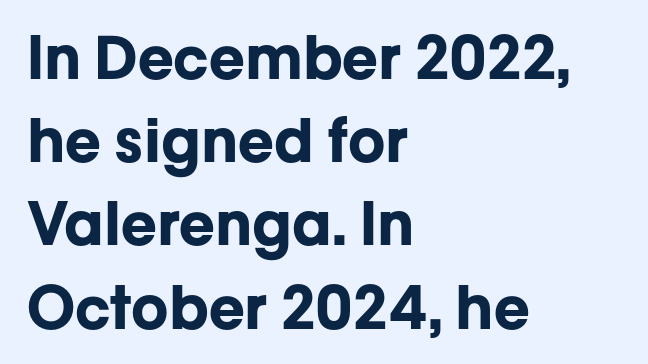
The image shows 59 px bold sans-serif type, upright; set left-aligned, normal line spacing (1.41x), normal letter spacing, not underlined; low stroke contrast and a medium x-height.
